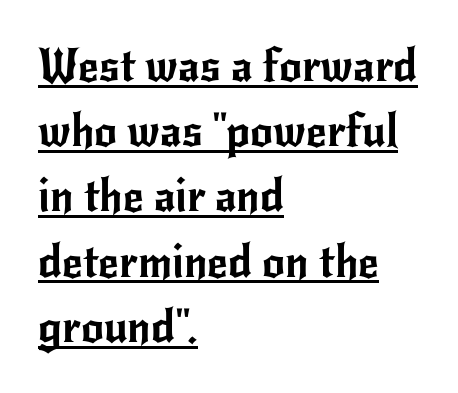
Q: Is the text italic (slanted)? A: No, it is upright.
Q: Is the typeface a serif or a sans-serif typeface? A: Sans-serif.
Q: Is the text underlined? A: Yes.
Q: How is the paragraph aligned? A: Left-aligned.
Q: Is the spacing between letters normal or unusually wide? A: Normal.
Q: Is the spacing between lines tight, normal or loose? A: Normal.
Q: Width (condensed, normal, or wide)? A: Normal.
Q: Stroke contrast? A: Low.
Q: x-height? A: Small.
Q: Monospaced? A: No.
